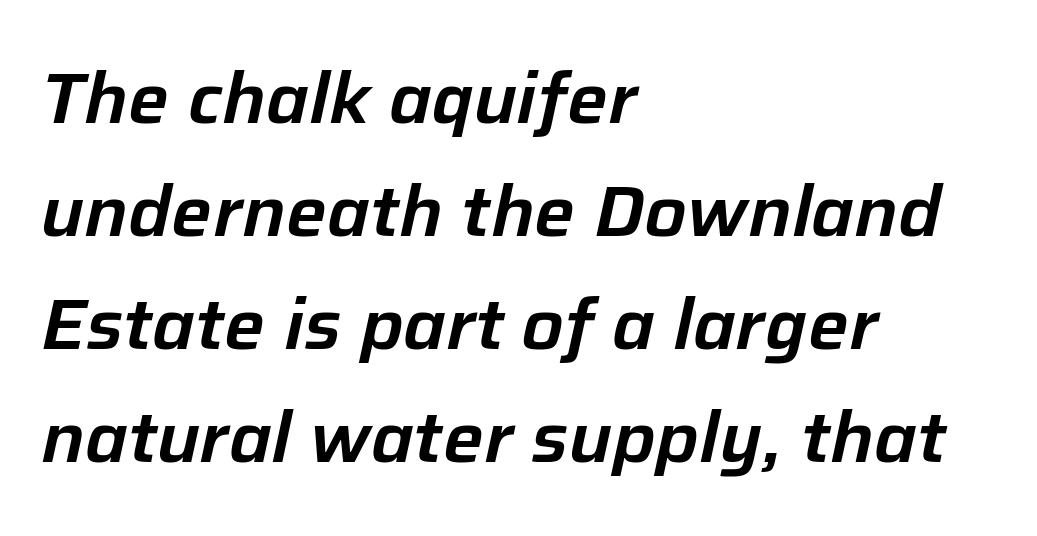
The image shows 72 px text type, italic (leaning right); set left-aligned, normal line spacing (1.57x), normal letter spacing, not underlined; low stroke contrast and a medium x-height.
